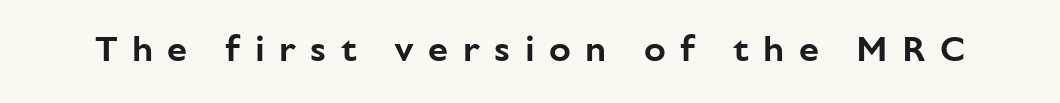
Q: Is the text italic (slanted)? A: No, it is upright.
Q: Is the typeface a serif or a sans-serif typeface? A: Sans-serif.
Q: Is the text underlined? A: No.
Q: Is the spacing between letters normal or unusually wide? A: Unusually wide.
Q: Width (condensed, normal, or wide)? A: Normal.
Q: Stroke contrast? A: Low.
Q: x-height? A: Medium.
Q: Monospaced? A: No.
